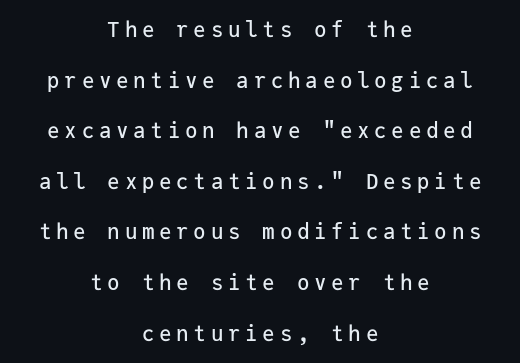
Beneath every word, the page is bare. Line starts and ends both wander, symmetrically. A typesetter would call this heavily tracked-out type. The letters stand straight up with perfectly vertical stems. Honestly, the rows look like they've been pulled way apart.
